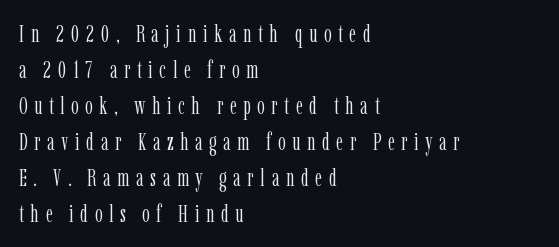
{"italic": "no", "bold": "no", "underline": "no", "align": "left", "line_spacing": "normal", "line_spacing_ratio": 1.5, "letter_spacing": "wide", "letter_spacing_em": 0.27, "glyph_px": 24}
